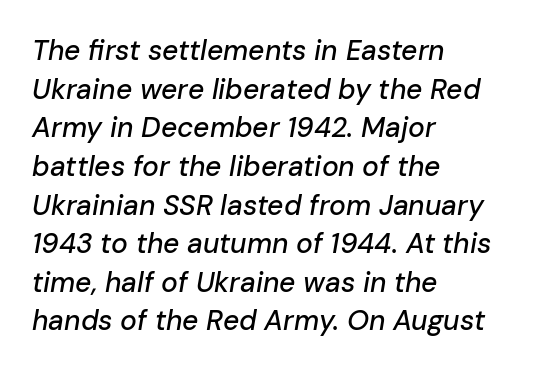
{"italic": "yes", "lean": "right", "slant_degrees": 10, "width": "normal", "stroke_contrast": "low", "x_height": "medium", "monospaced": "no", "underline": "no", "align": "left", "line_spacing": "normal", "line_spacing_ratio": 1.38, "letter_spacing": "normal", "letter_spacing_em": 0.0, "glyph_px": 28}
